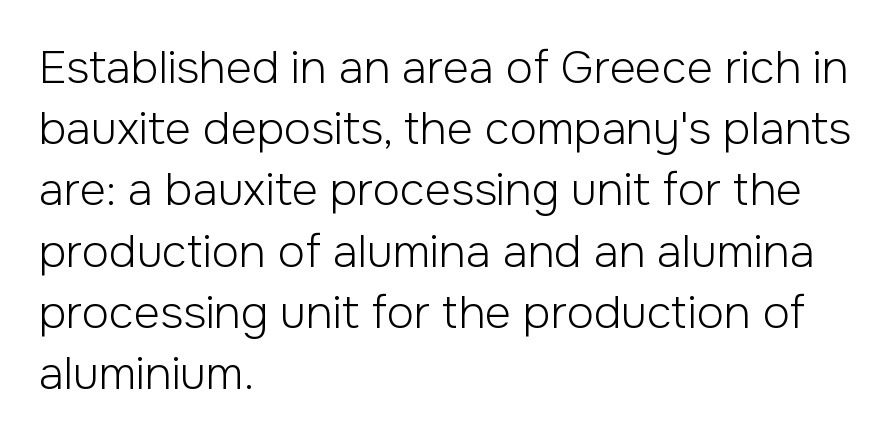
The image shows 45 px light sans-serif type, upright; set left-aligned, normal line spacing (1.36x), normal letter spacing, not underlined; low stroke contrast and a medium x-height.
